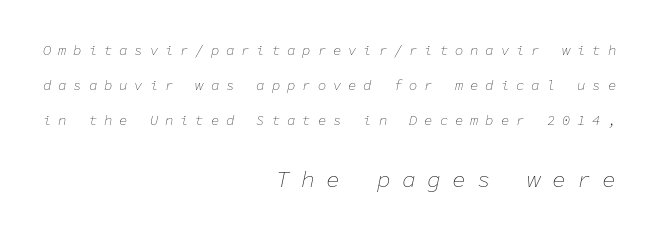
Q: Is the text bold? A: No.
Q: Is the text italic (slanted)? A: Yes, it leans right by about 11 degrees.
Q: Is the text underlined? A: No.
Q: How is the paragraph aligned? A: Right-aligned.
Q: Is the spacing between letters normal or unusually wide? A: Unusually wide.
Q: Is the spacing between lines tight, normal or loose? A: Loose.
Q: Which block of text is set in a larger size, the first (top) or the second (bottom)? A: The second (bottom) one.
